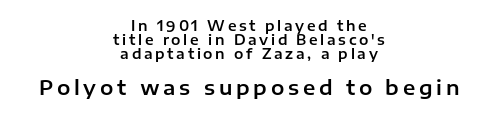
The image shows 20 px text type, upright; set centered, tight line spacing (0.99x), not underlined; the second (bottom) block is 1.43x larger.
